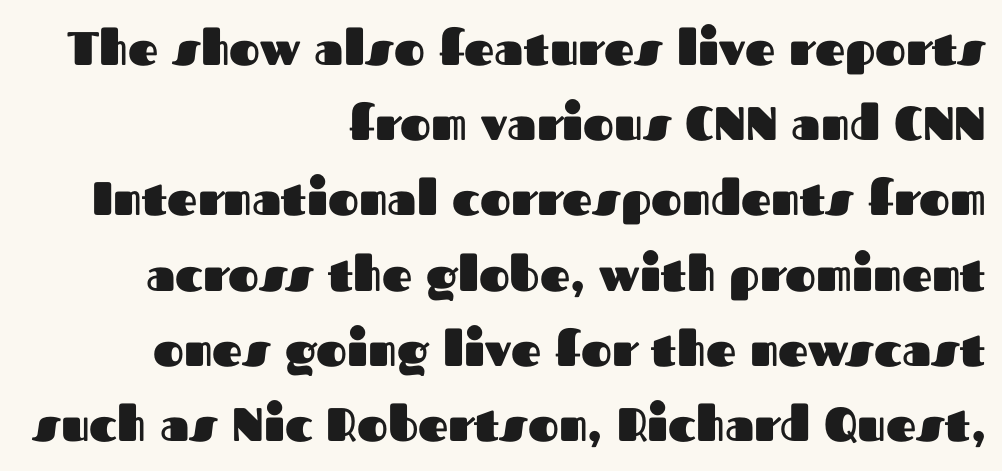
Chunky letters — that's bold for sure. The specimen omits any rule beneath the text block's lines. The axis of the letterforms is exactly vertical. Is there much room between lines? A standard amount, neither cramped nor airy. Spacing between characters is what you'd get straight out of the box. Every row of glyphs terminates at an identical x-position on the right.
